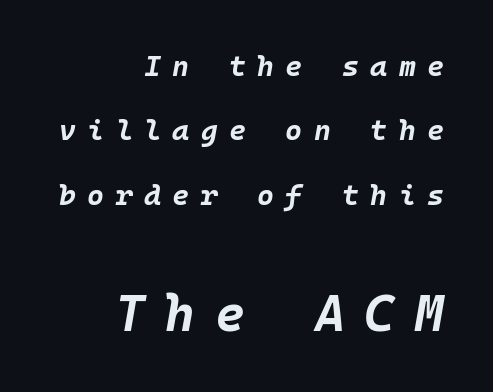
The image shows 51 px bold type, italic (leaning right), monospaced; set right-aligned, loose line spacing (2.22x), unusually wide letter spacing (+0.39 em), not underlined; the second (bottom) block is 1.76x larger; low stroke contrast and a large x-height.
